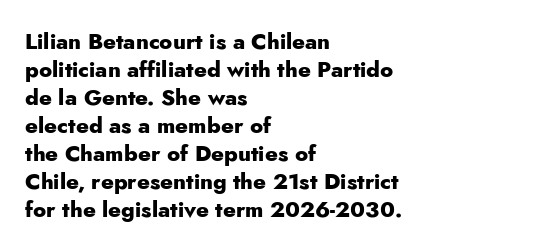
{"italic": "no", "bold": "yes", "underline": "no", "align": "left", "line_spacing": "normal", "line_spacing_ratio": 1.27, "letter_spacing": "normal", "letter_spacing_em": 0.0, "glyph_px": 22}
